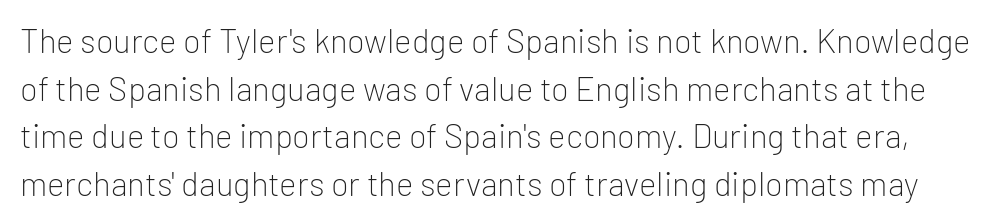
The image shows 33 px light sans-serif type, upright; set normal line spacing (1.44x), normal letter spacing, not underlined; low stroke contrast and a medium x-height.
